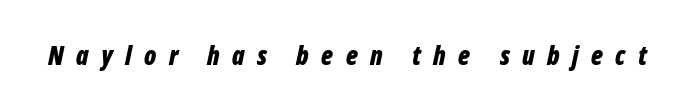
Q: Is the text bold? A: Yes.
Q: Is the text italic (slanted)? A: Yes, it leans right by about 12 degrees.
Q: Is the text underlined? A: No.
Q: Is the spacing between letters normal or unusually wide? A: Unusually wide.
